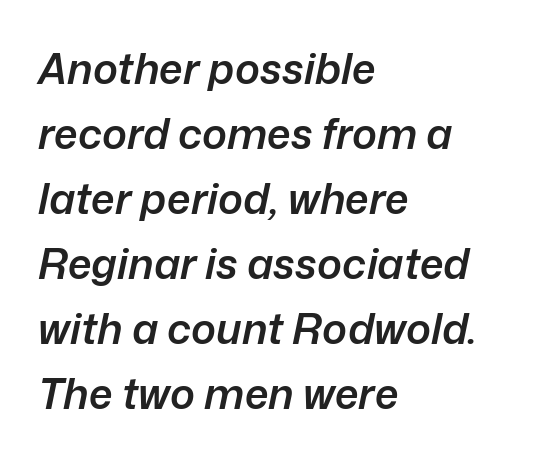
The image shows 42 px semibold type, italic (leaning right); set left-aligned, normal line spacing (1.55x), normal letter spacing, not underlined; low stroke contrast and a medium x-height.
